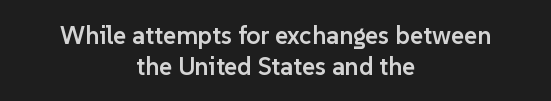
Q: Is the text bold? A: Semi-bold.
Q: Is the text italic (slanted)? A: No, it is upright.
Q: Is the text underlined? A: No.
Q: How is the paragraph aligned? A: Centered.
Q: Is the spacing between letters normal or unusually wide? A: Normal.
